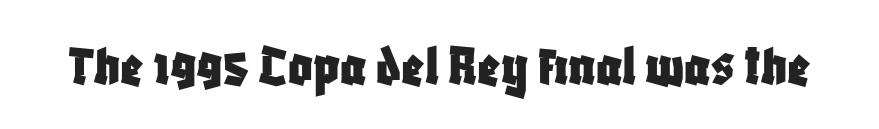
The image shows 60 px condensed sans-serif type, upright; set normal letter spacing, not underlined; low stroke contrast and a large x-height.
